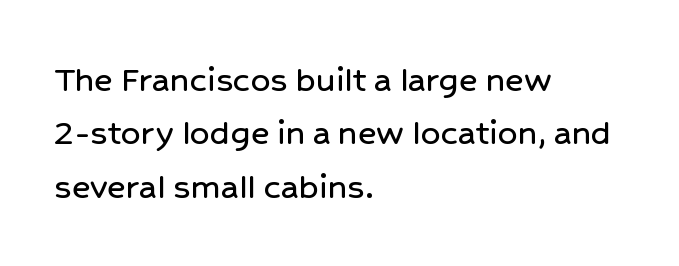
The image shows 39 px sans-serif type, upright; set left-aligned, normal line spacing (1.37x), normal letter spacing, not underlined; low stroke contrast and a medium x-height.
